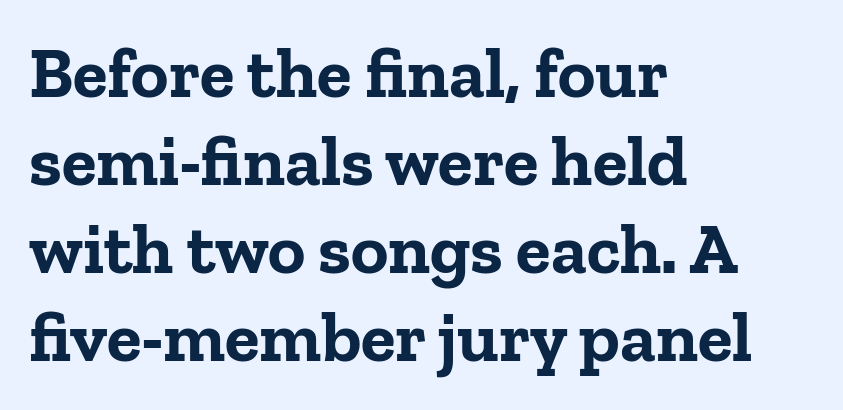
{"serif": "yes", "italic": "no", "bold": "yes", "weight": "bold", "width": "normal", "stroke_contrast": "low", "x_height": "medium", "monospaced": "no", "underline": "no", "align": "left", "line_spacing_ratio": 1.24, "letter_spacing": "normal", "letter_spacing_em": 0.0, "glyph_px": 71}
